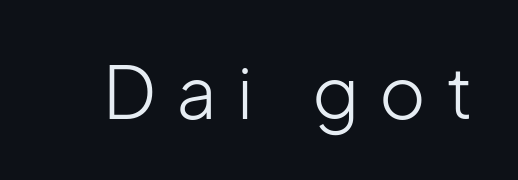
Q: Is the text bold? A: No.
Q: Is the text italic (slanted)? A: No, it is upright.
Q: Is the typeface a serif or a sans-serif typeface? A: Sans-serif.
Q: Is the text underlined? A: No.
Q: Is the spacing between letters normal or unusually wide? A: Unusually wide.
Q: Width (condensed, normal, or wide)? A: Normal.
Q: Stroke contrast? A: Low.
Q: x-height? A: Medium.
Q: Monospaced? A: No.
